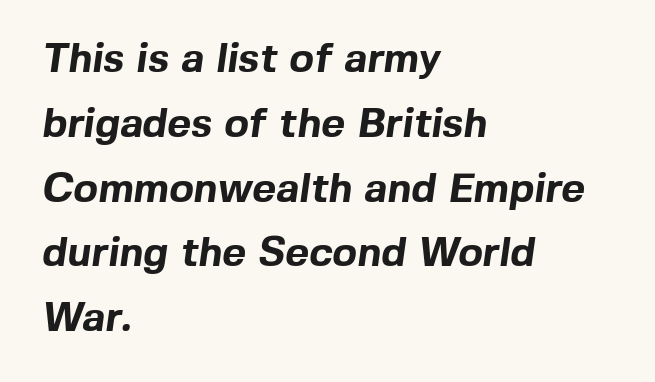
Q: Is the text bold? A: Yes.
Q: Is the typeface a serif or a sans-serif typeface? A: Sans-serif.
Q: Is the text underlined? A: No.
Q: How is the paragraph aligned? A: Left-aligned.
Q: Is the spacing between letters normal or unusually wide? A: Normal.
Q: Is the spacing between lines tight, normal or loose? A: Normal.
Q: Width (condensed, normal, or wide)? A: Normal.
Q: x-height? A: Medium.
Q: Monospaced? A: No.
